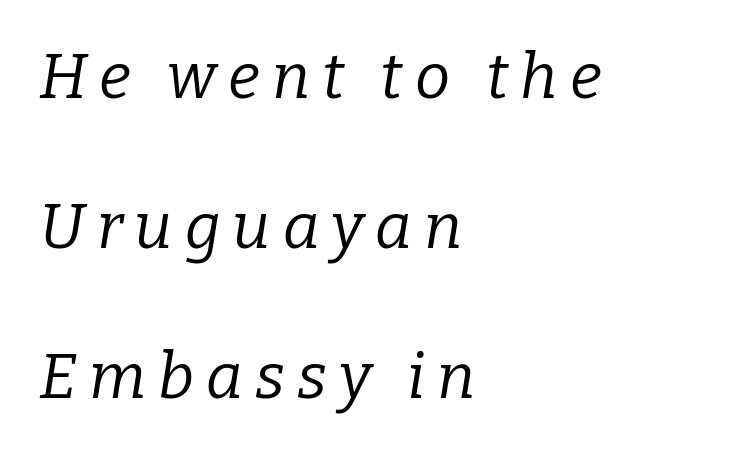
{"serif": "yes", "italic": "yes", "lean": "right", "slant_degrees": 9, "bold": "no", "weight": "regular", "width": "normal", "stroke_contrast": "low", "x_height": "medium", "monospaced": "no", "underline": "no", "align": "left", "line_spacing": "loose", "line_spacing_ratio": 2.38, "glyph_px": 63}
